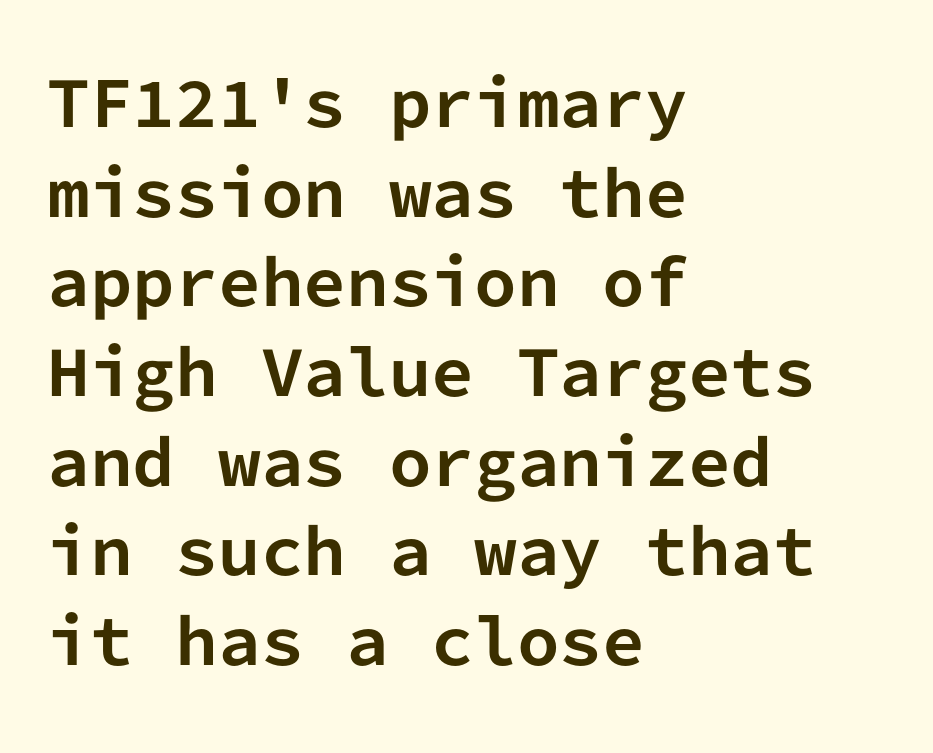
{"serif": "no", "italic": "no", "bold": "yes", "weight": "bold", "width": "normal", "stroke_contrast": "low", "x_height": "medium", "monospaced": "yes", "underline": "no", "align": "left", "line_spacing": "normal", "line_spacing_ratio": 1.47, "letter_spacing": "normal", "letter_spacing_em": 0.0, "glyph_px": 61}
